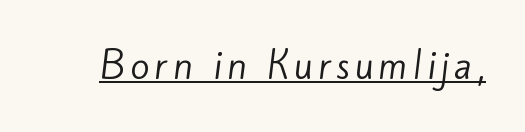
Varying glyph widths throughout — classic text-font behaviour. The weight tops out at a normal text grade. Somebody hit Ctrl+U on this one — the words are underlined. You can tell from the bare stems that sans-serif type was used.
